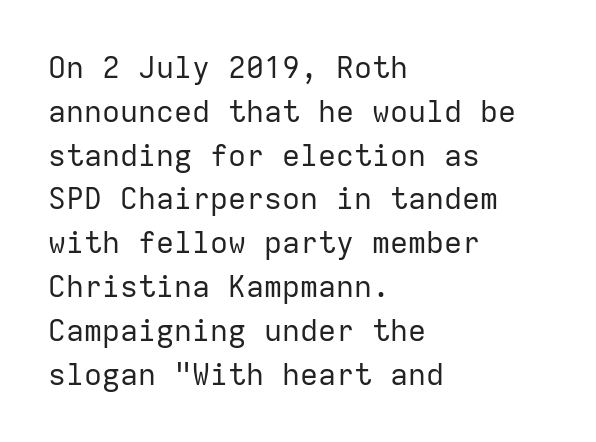
{"serif": "no", "italic": "no", "bold": "no", "weight": "regular", "width": "normal", "stroke_contrast": "low", "x_height": "medium", "monospaced": "yes", "underline": "no", "align": "left", "line_spacing": "normal", "line_spacing_ratio": 1.46, "letter_spacing": "normal", "letter_spacing_em": 0.0, "glyph_px": 30}
